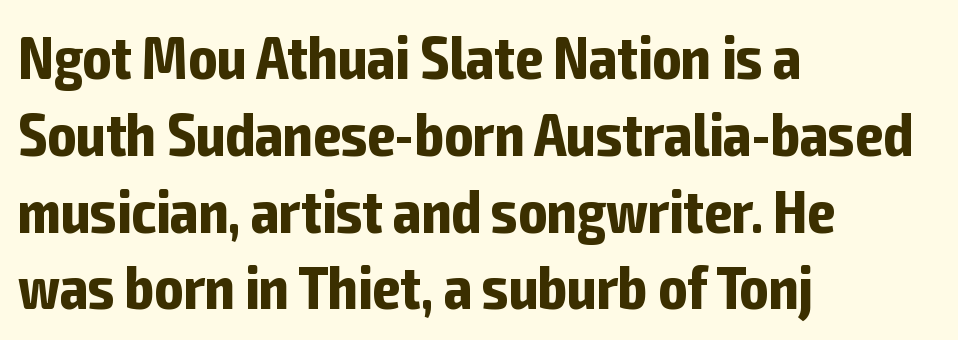
{"serif": "no", "italic": "no", "bold": "yes", "weight": "bold", "width": "condensed", "stroke_contrast": "low", "x_height": "medium", "monospaced": "no", "underline": "no", "align": "left", "line_spacing": "normal", "line_spacing_ratio": 1.28, "letter_spacing": "normal", "letter_spacing_em": 0.0, "glyph_px": 60}
